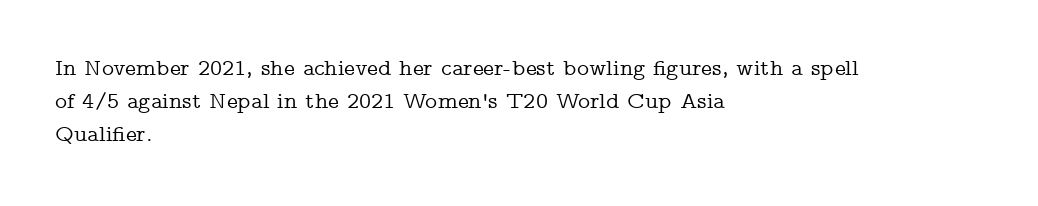
{"italic": "no", "underline": "no", "align": "left", "line_spacing": "normal", "line_spacing_ratio": 1.43, "letter_spacing": "normal", "letter_spacing_em": 0.0, "glyph_px": 23}
